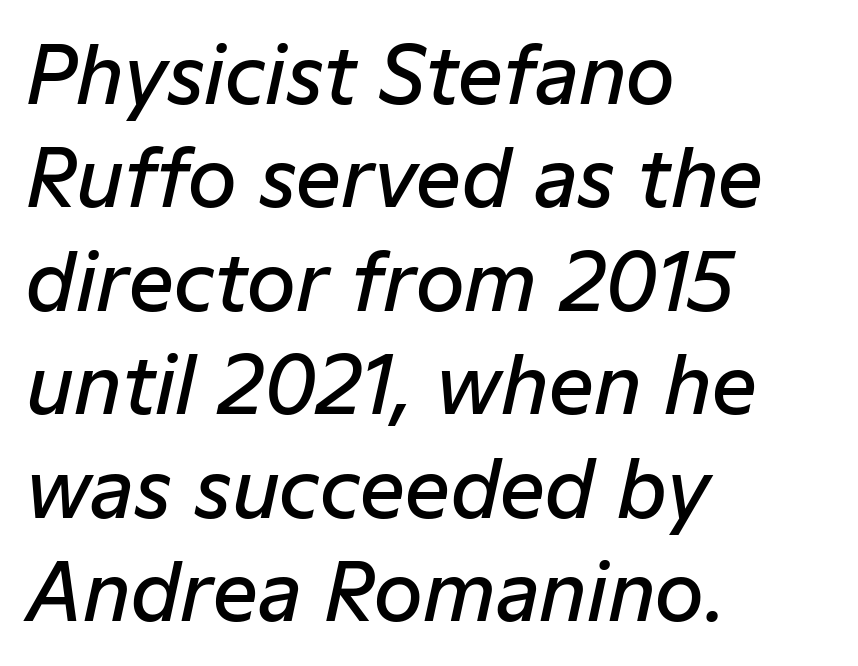
Any mark beneath the type? The region is blank. Normally led — the rows are evenly, conventionally spaced. Slanted lettering throughout. You could call the tracking neutral — neither tight nor loose. Emphasis by weight is partial: semibold.
